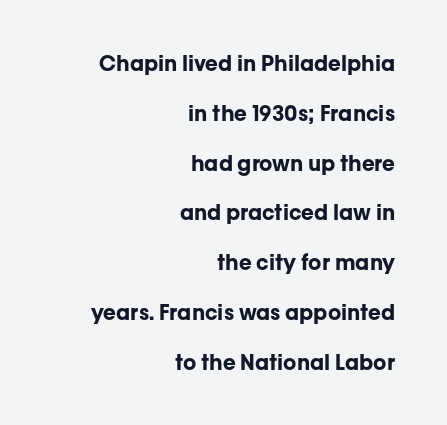
The image shows 21 px bold type, upright; set right-aligned, loose line spacing (2.37x), normal letter spacing, not underlined.
